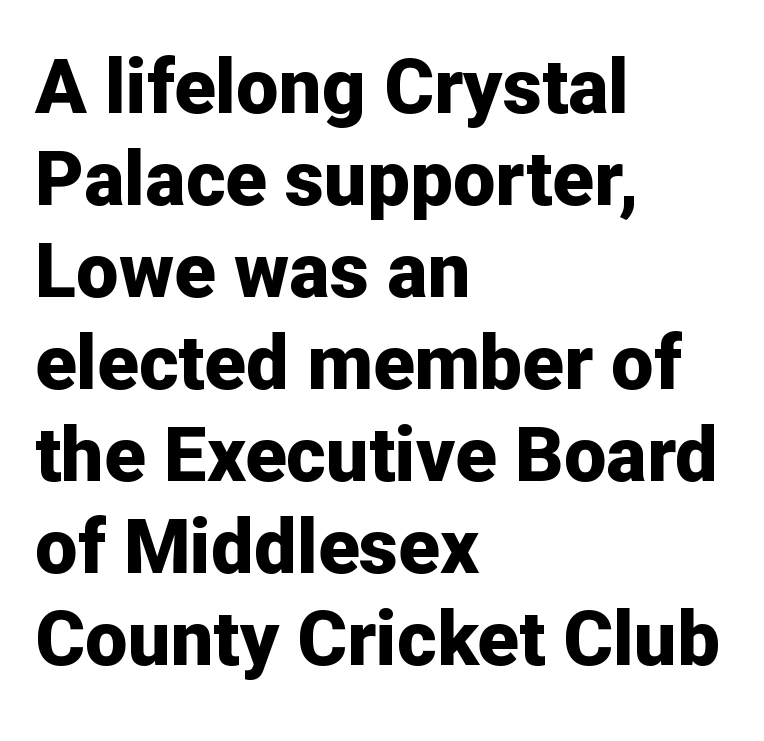
{"serif": "no", "italic": "no", "bold": "yes", "weight": "bold", "width": "normal", "stroke_contrast": "low", "x_height": "medium", "monospaced": "no", "underline": "no", "align": "left", "line_spacing_ratio": 1.21, "letter_spacing": "normal", "letter_spacing_em": 0.0, "glyph_px": 76}
